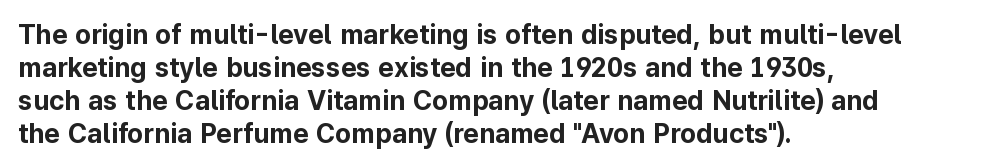
{"italic": "no", "bold": "yes", "underline": "no", "align": "left", "line_spacing_ratio": 1.22, "letter_spacing": "normal", "letter_spacing_em": 0.0, "glyph_px": 27}
